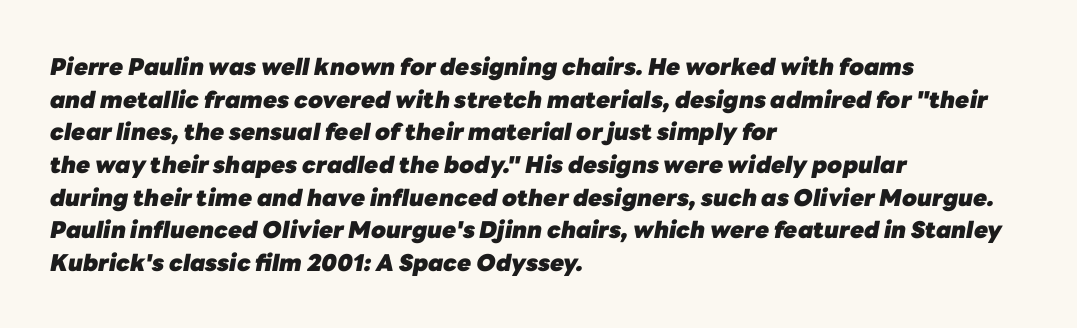
The image shows 23 px bold type, italic (leaning right); set left-aligned, normal line spacing (1.42x), normal letter spacing, not underlined.
